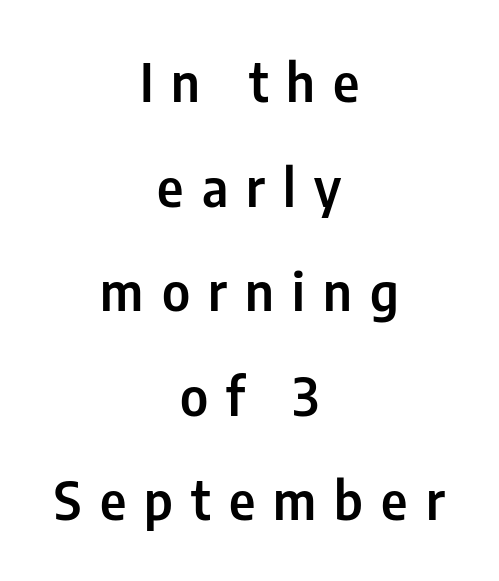
{"serif": "no", "italic": "no", "width": "condensed", "stroke_contrast": "low", "x_height": "medium", "monospaced": "no", "underline": "no", "align": "center", "line_spacing": "loose", "line_spacing_ratio": 2.01, "letter_spacing": "wide", "letter_spacing_em": 0.35, "glyph_px": 52}
